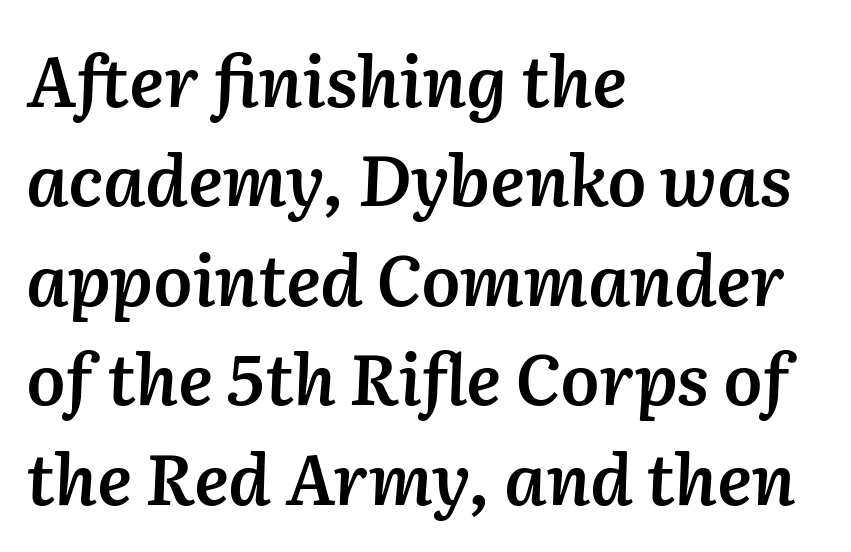
The lettering tilts uniformly, giving the passage an italic look. The space beneath each line is pristine and unruled. The gaps between neighbouring characters are ordinary and unremarkable. A semibold gives these letters moderate extra thickness, short of bold. This block has exactly the height ordinary leading produces.
